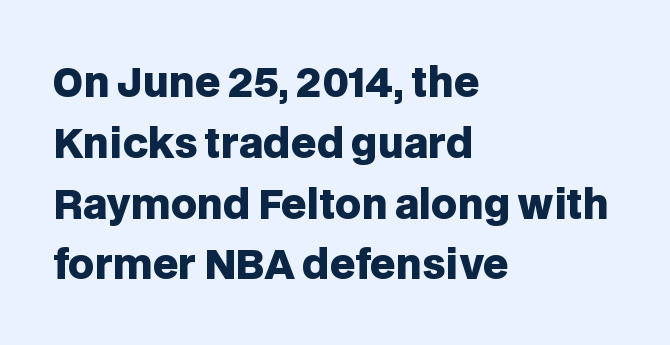
The image shows 40 px heavy sans-serif type, upright; set left-aligned, normal line spacing (1.52x), normal letter spacing, not underlined; low stroke contrast and a large x-height.
